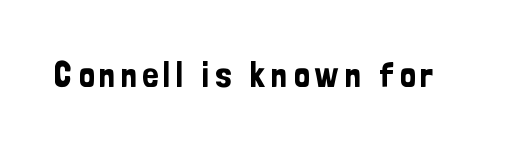
The image shows 35 px condensed sans-serif type, upright; set not underlined; low stroke contrast and a medium x-height.
